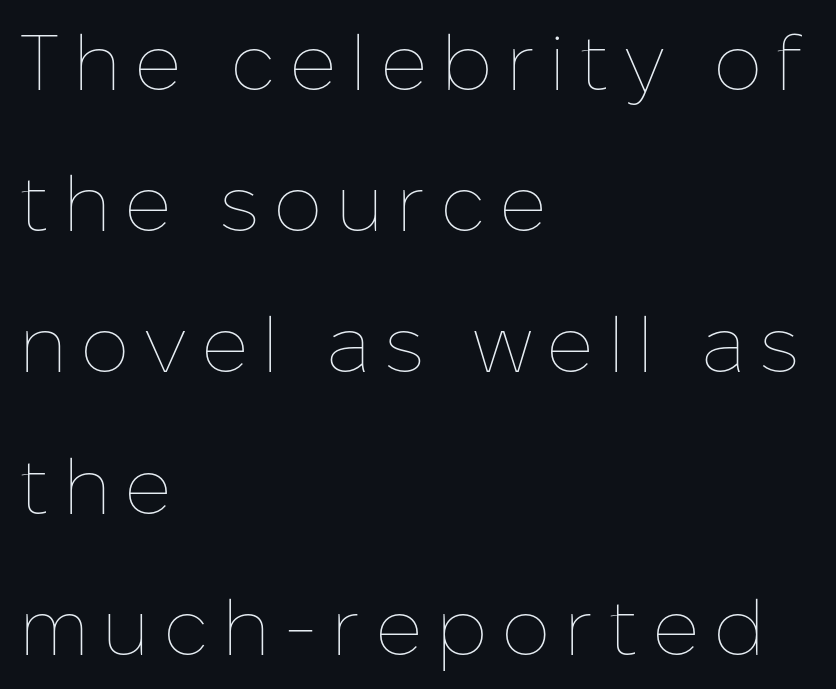
The image shows 78 px thin type, upright; set left-aligned, line spacing 1.81x, not underlined; low stroke contrast and a medium x-height.
